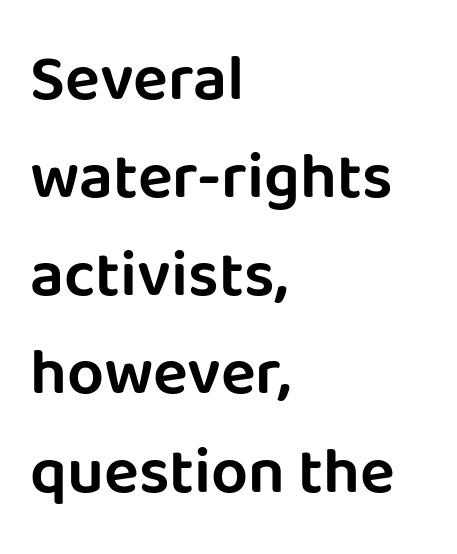
The image shows 65 px sans-serif type, upright; set left-aligned, normal line spacing (1.51x), normal letter spacing, not underlined; low stroke contrast and a large x-height.
